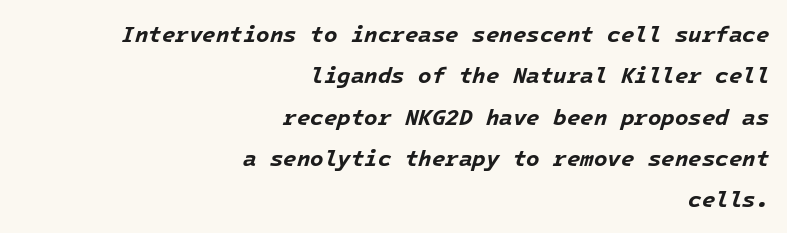
Italic: yes, the glyphs are oblique. Clear beneath every line of the passage. Glyph-to-glyph distance matches everyday printed text. The face used here has the dense, thick strokes of a bold.
